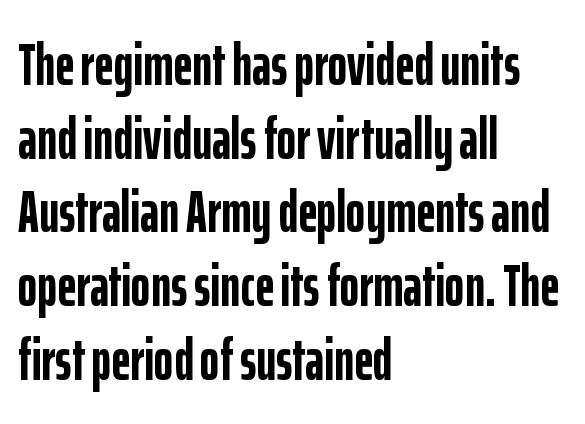
{"serif": "no", "italic": "no", "bold": "yes", "weight": "semibold", "width": "condensed", "stroke_contrast": "low", "x_height": "medium", "monospaced": "no", "underline": "no", "align": "left", "line_spacing": "normal", "line_spacing_ratio": 1.25, "letter_spacing": "normal", "letter_spacing_em": 0.0, "glyph_px": 59}
